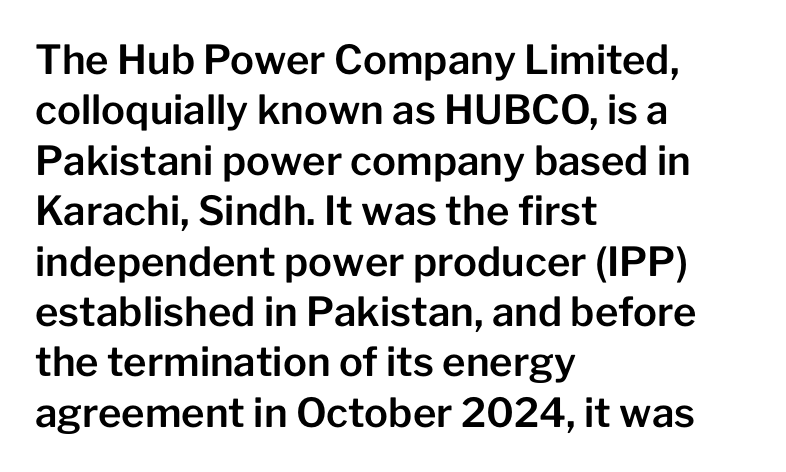
{"serif": "no", "italic": "no", "width": "normal", "stroke_contrast": "low", "x_height": "medium", "monospaced": "no", "underline": "no", "align": "left", "line_spacing": "normal", "line_spacing_ratio": 1.26, "letter_spacing": "normal", "letter_spacing_em": 0.0, "glyph_px": 40}
